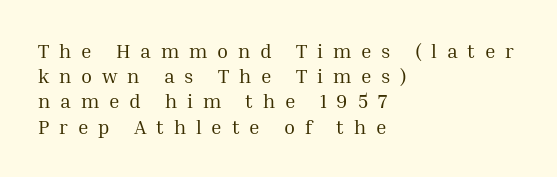
The image shows 20 px text type, upright; set left-aligned, normal line spacing (1.26x), unusually wide letter spacing (+0.49 em), not underlined.
